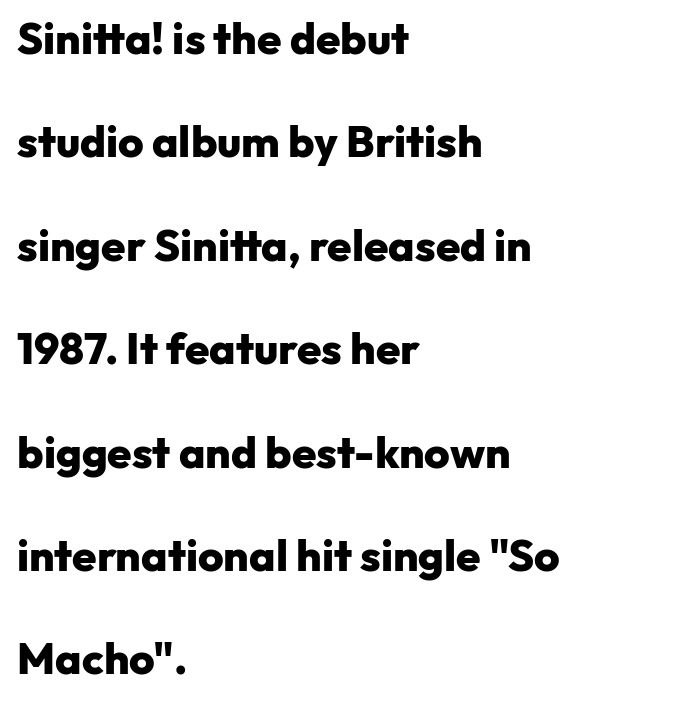
The font's upright variant was chosen for this text. How are the letters spaced? Ordinarily, with no added tracking. Looks like regular typesetting: each glyph gets only the width it needs. You could fit nearly another row in the gap between these rows. No word sits above an underline.
